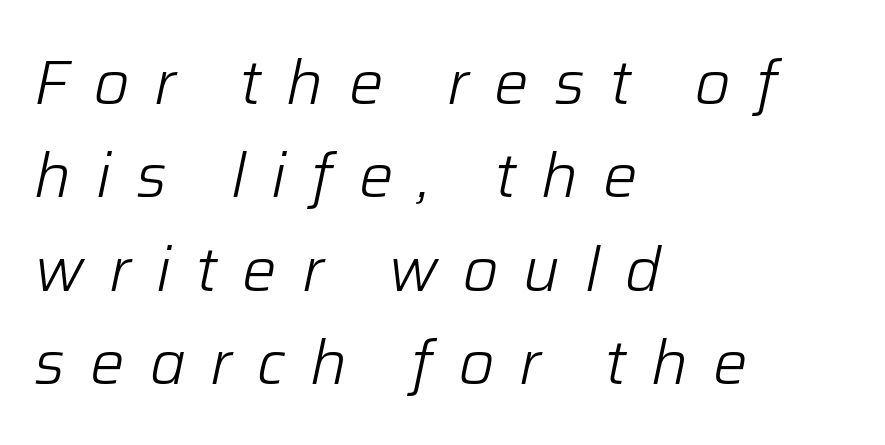
Emphasis-style slanted type is in use. The horizontal fit of the characters is loose and conspicuously gappy. The line-height multiplier appears to be the usual default. Alignment: flush left. The zone under the glyphs is completely vacant.
